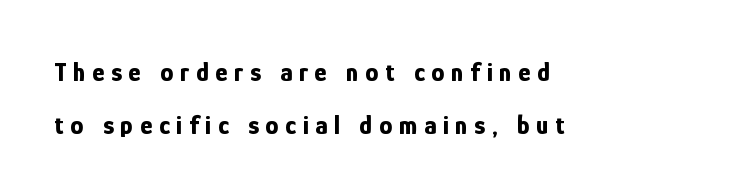
Q: Is the text bold? A: Yes.
Q: Is the text italic (slanted)? A: No, it is upright.
Q: Is the text underlined? A: No.
Q: How is the paragraph aligned? A: Left-aligned.
Q: Is the spacing between letters normal or unusually wide? A: Unusually wide.
Q: Is the spacing between lines tight, normal or loose? A: Loose.
